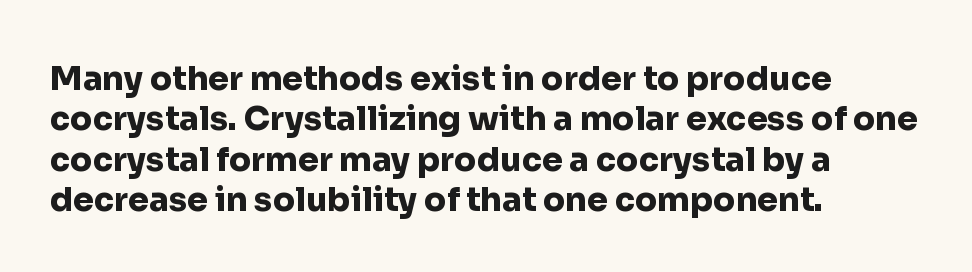
{"serif": "no", "italic": "no", "bold": "yes", "weight": "heavy", "width": "normal", "stroke_contrast": "low", "x_height": "medium", "monospaced": "no", "underline": "no", "align": "left", "line_spacing_ratio": 1.22, "letter_spacing": "normal", "letter_spacing_em": 0.0, "glyph_px": 33}
